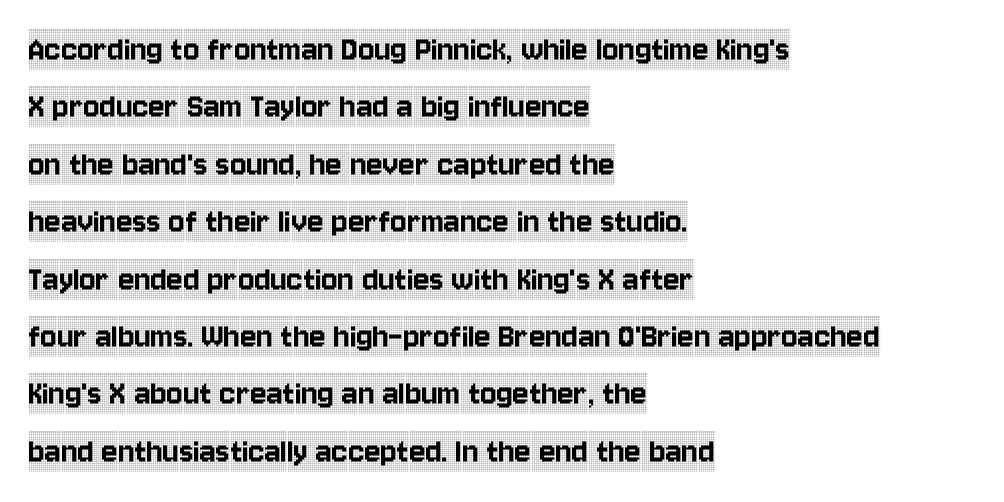
The image shows 38 px condensed serif type, upright; set left-aligned, normal line spacing (1.51x), normal letter spacing, not underlined; a large x-height.
